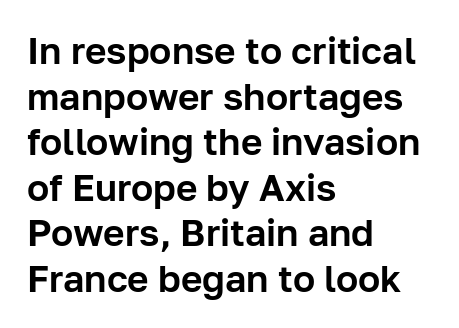
The image shows 37 px sans-serif type, upright; set left-aligned, line spacing 1.23x, normal letter spacing, not underlined; low stroke contrast and a medium x-height.
